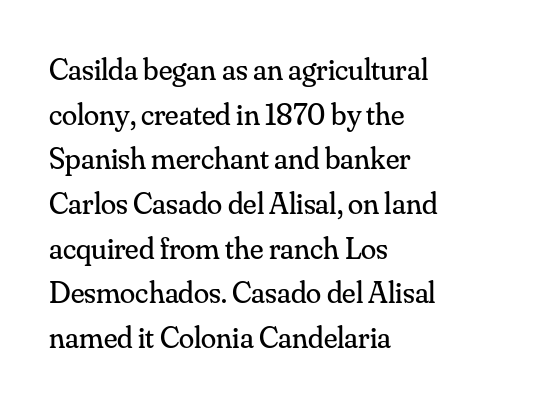
The image shows 31 px regular-weight serif type, upright; set left-aligned, normal line spacing (1.44x), normal letter spacing, not underlined; medium stroke contrast and a small x-height.
